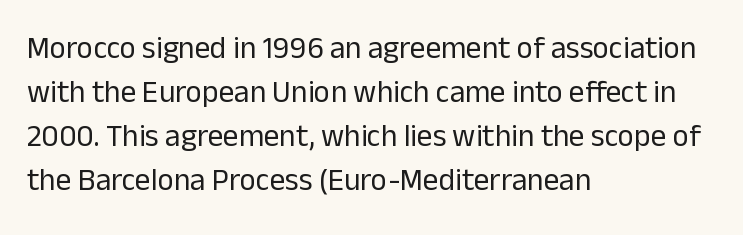
The vertical gap from one line to the next is medium. I'd call this a sans setting — the letters go barefoot. Horizontal alignment here is leftward, the default for most running prose. Has an underline been added? It has not. Tracking value appears to be zero — textbook default spacing.
